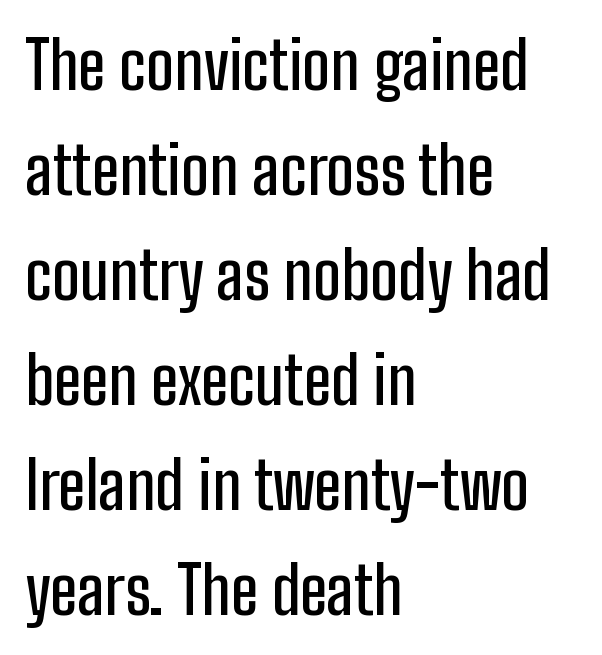
The image shows 66 px condensed sans-serif type, upright; set left-aligned, normal line spacing (1.59x), normal letter spacing, not underlined; low stroke contrast and a medium x-height.
